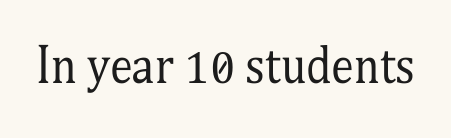
{"serif": "yes", "italic": "no", "bold": "no", "weight": "regular", "width": "condensed", "stroke_contrast": "medium", "x_height": "medium", "monospaced": "no", "underline": "no", "letter_spacing": "normal", "letter_spacing_em": 0.0, "glyph_px": 46}
